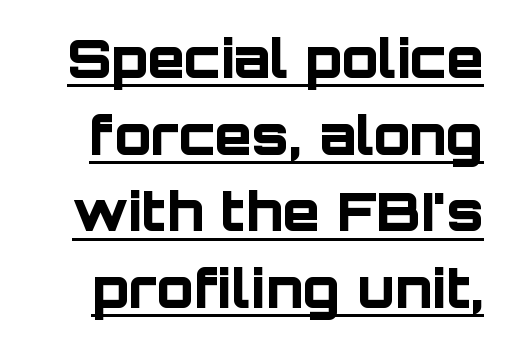
{"serif": "no", "italic": "no", "bold": "yes", "weight": "bold", "width": "normal", "stroke_contrast": "low", "x_height": "large", "monospaced": "no", "underline": "yes", "line_spacing": "normal", "line_spacing_ratio": 1.42, "letter_spacing": "normal", "letter_spacing_em": 0.0, "glyph_px": 54}
